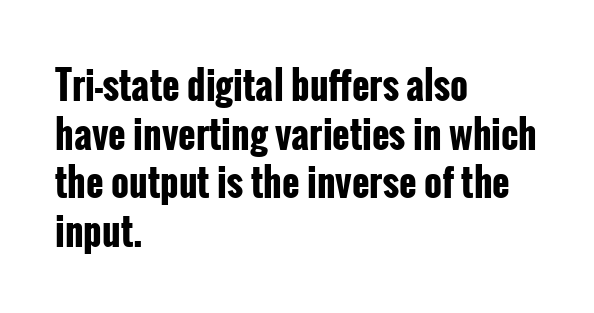
The gap between lines stays unmarked. Nothing sits at the stroke ends, so this counts as sans-serif. The lines sit at an ordinary, default distance from one another. Typeset ragged right — the left edge is the straight one. Tracking value appears to be zero — textbook default spacing. Quick note: not italic, upright.
